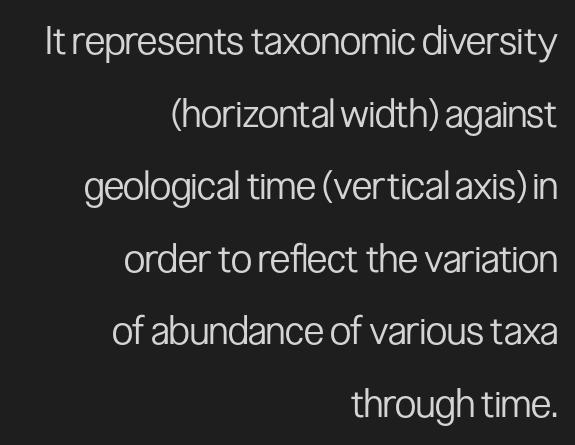
Q: Is the text bold? A: No.
Q: Is the text italic (slanted)? A: No, it is upright.
Q: Is the typeface a serif or a sans-serif typeface? A: Sans-serif.
Q: Is the text underlined? A: No.
Q: How is the paragraph aligned? A: Right-aligned.
Q: Is the spacing between letters normal or unusually wide? A: Normal.
Q: Width (condensed, normal, or wide)? A: Condensed.
Q: Stroke contrast? A: Low.
Q: x-height? A: Medium.
Q: Monospaced? A: No.
